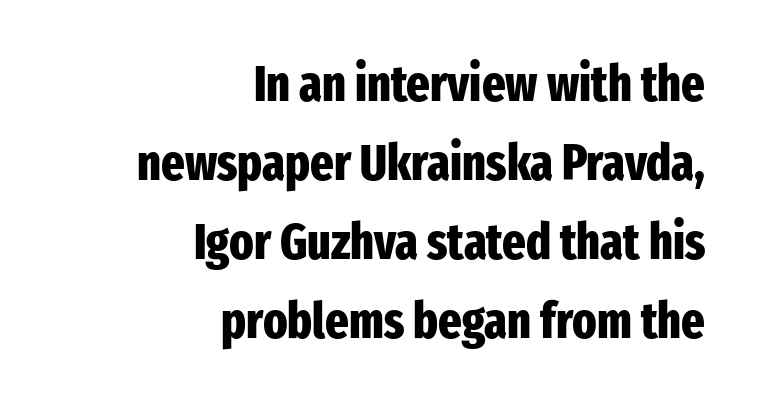
{"serif": "no", "italic": "no", "bold": "yes", "weight": "heavy", "width": "condensed", "stroke_contrast": "low", "x_height": "medium", "monospaced": "no", "underline": "no", "align": "right", "line_spacing": "normal", "line_spacing_ratio": 1.58, "letter_spacing": "normal", "letter_spacing_em": 0.0, "glyph_px": 50}
